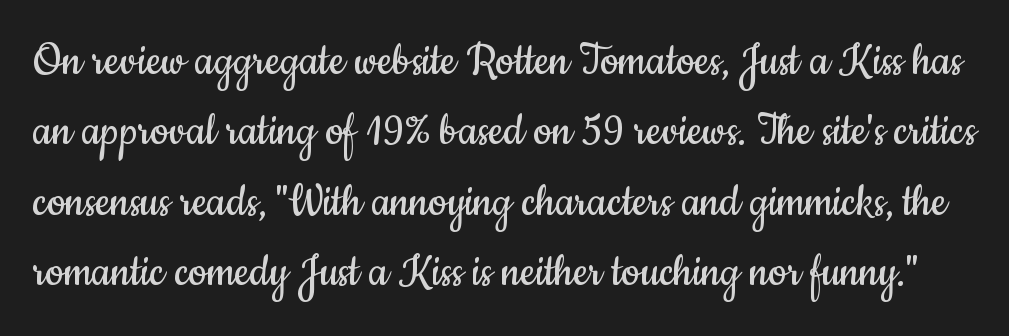
{"serif": "no", "bold": "no", "weight": "regular", "width": "condensed", "stroke_contrast": "low", "x_height": "small", "monospaced": "no", "underline": "no", "line_spacing": "normal", "line_spacing_ratio": 1.38, "letter_spacing": "normal", "letter_spacing_em": 0.0, "glyph_px": 51}
